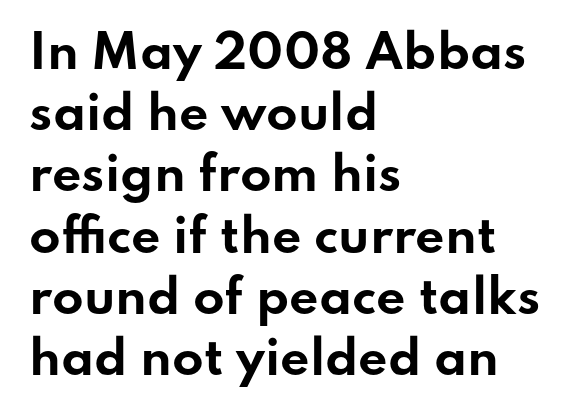
This is roman type, the default non-slanted kind. Bare-footed words on every line. Each word holds together tightly as a unit, with standard inter-letter gaps. Every row of glyphs begins at an identical x-position on the left. This sample has the flowing, uneven cadence of proportional lettering.
